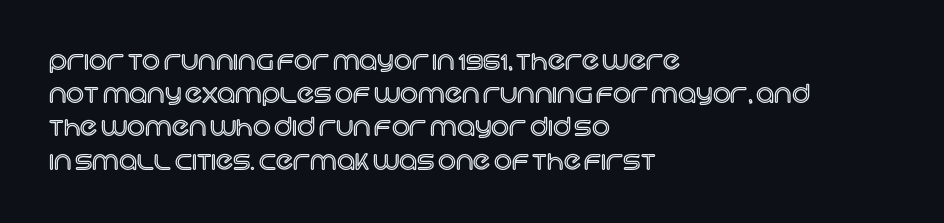
{"italic": "no", "underline": "no", "align": "left", "line_spacing": "normal", "line_spacing_ratio": 1.33, "letter_spacing": "normal", "letter_spacing_em": 0.0, "glyph_px": 25}
